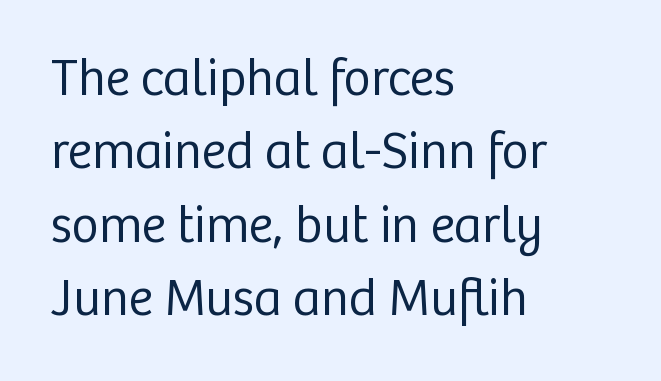
It's the straight-up-and-down kind of type. Stems and bowls with no extra thickness — not bold. You could call the tracking neutral — neither tight nor loose. Look at the bottom of the vertical strokes: they stop flat, with no serifs. This sample is left-justified, so line endings fall wherever the words run out.
